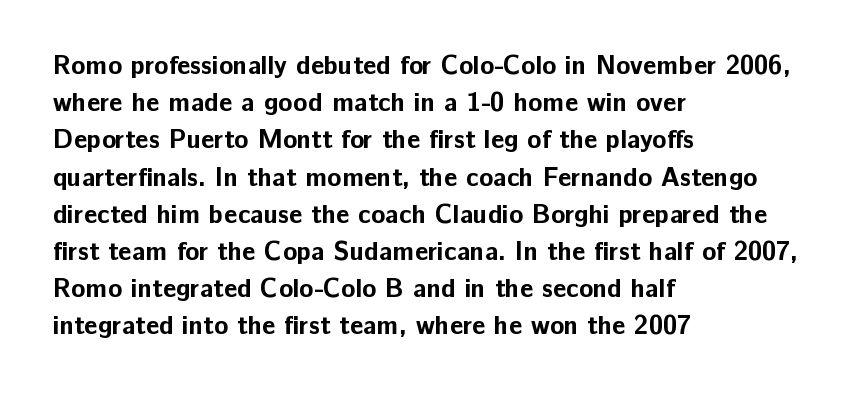
{"italic": "no", "bold": "yes", "underline": "no", "align": "left", "line_spacing": "normal", "line_spacing_ratio": 1.43, "letter_spacing": "normal", "letter_spacing_em": 0.0, "glyph_px": 26}
